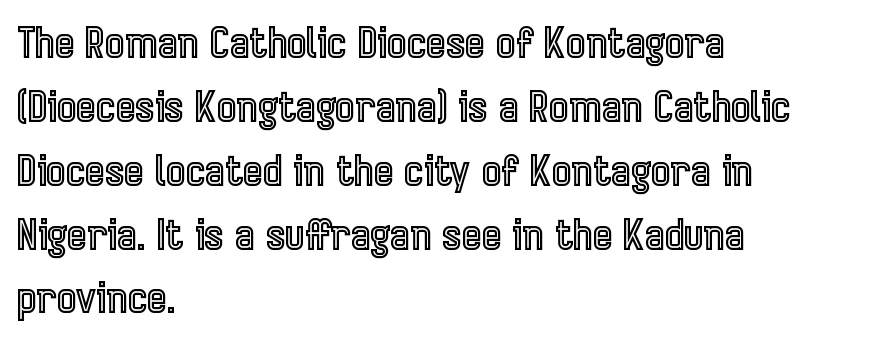
The image shows 42 px condensed type, upright; set left-aligned, normal line spacing (1.52x), normal letter spacing, not underlined; a medium x-height.
